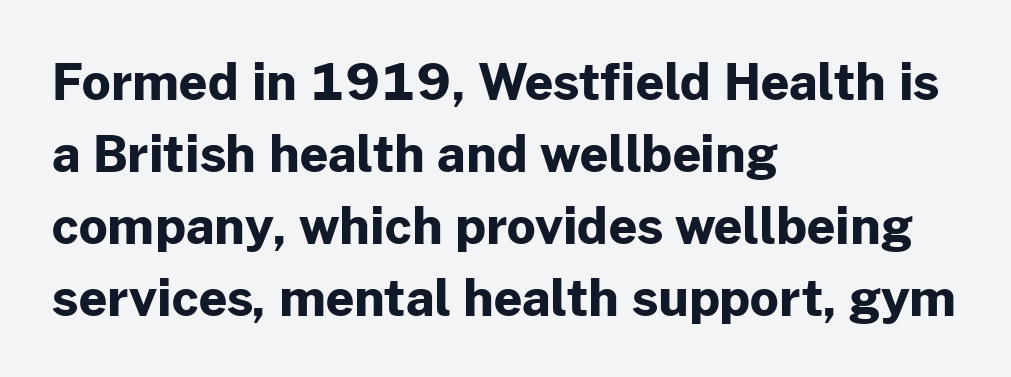
The image shows 50 px bold sans-serif type, upright; set left-aligned, normal line spacing (1.44x), normal letter spacing, not underlined; low stroke contrast and a medium x-height.
